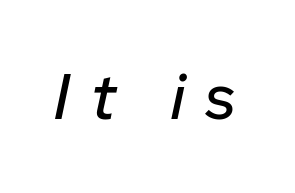
{"italic": "yes", "lean": "right", "slant_degrees": 12, "width": "normal", "stroke_contrast": "low", "x_height": "medium", "monospaced": "no", "underline": "no", "letter_spacing": "wide", "letter_spacing_em": 0.34, "glyph_px": 63}
